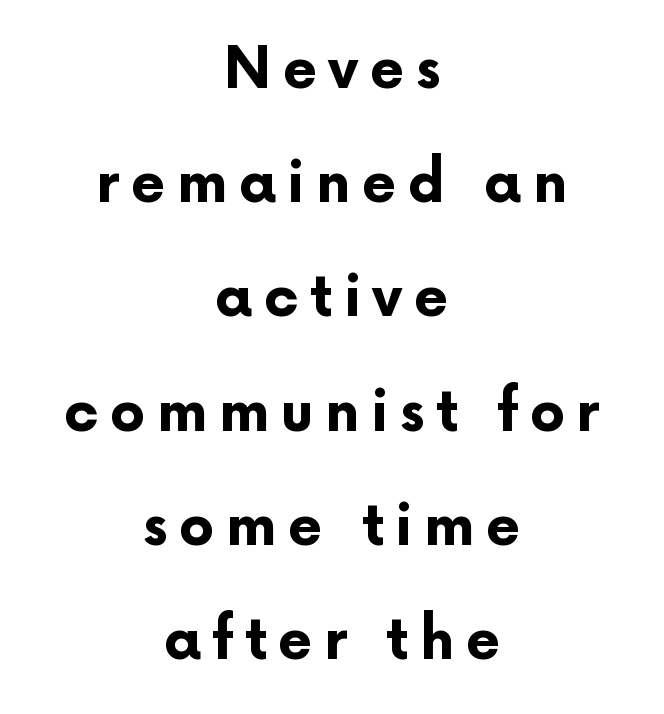
Q: Is the text bold? A: Yes.
Q: Is the text italic (slanted)? A: No, it is upright.
Q: Is the typeface a serif or a sans-serif typeface? A: Sans-serif.
Q: Is the text underlined? A: No.
Q: How is the paragraph aligned? A: Centered.
Q: Is the spacing between letters normal or unusually wide? A: Unusually wide.
Q: Is the spacing between lines tight, normal or loose? A: Loose.
Q: Width (condensed, normal, or wide)? A: Normal.
Q: Stroke contrast? A: Low.
Q: x-height? A: Medium.
Q: Monospaced? A: No.
